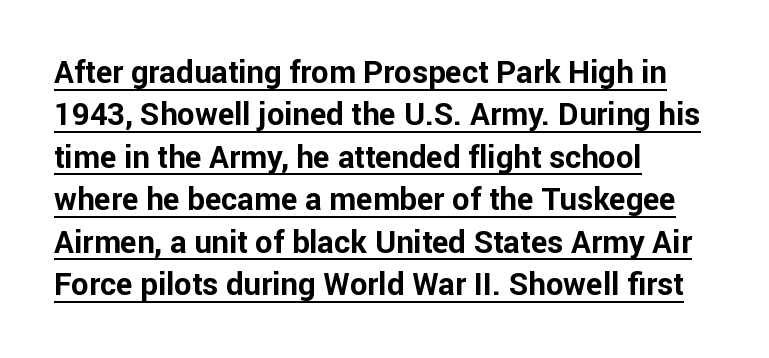
The image shows 31 px bold sans-serif type, upright; set left-aligned, normal line spacing (1.37x), normal letter spacing, underlined; low stroke contrast and a medium x-height.
